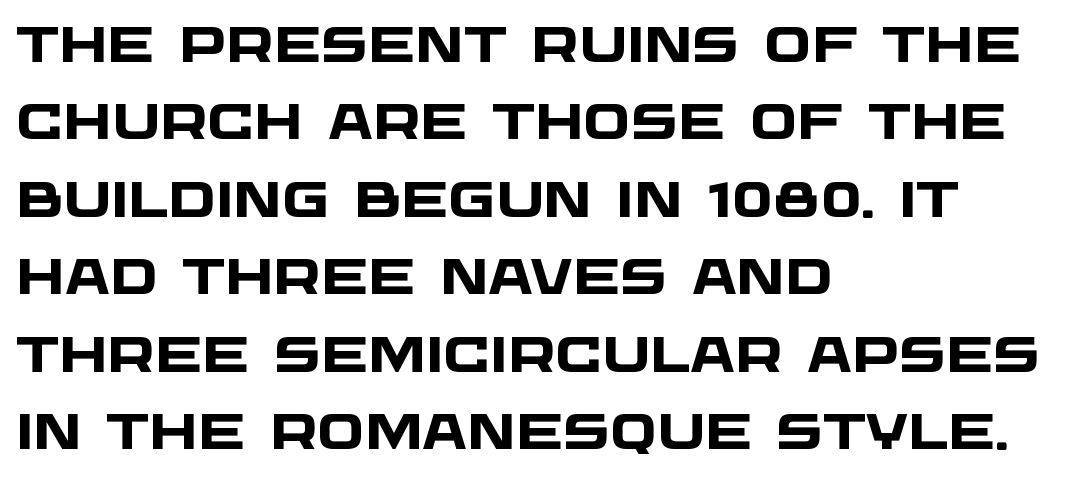
{"serif": "no", "bold": "yes", "weight": "heavy", "width": "wide", "stroke_contrast": "low", "x_height": "large", "monospaced": "no", "underline": "no", "align": "left", "line_spacing": "normal", "line_spacing_ratio": 1.55, "letter_spacing": "normal", "letter_spacing_em": 0.0, "glyph_px": 50}
